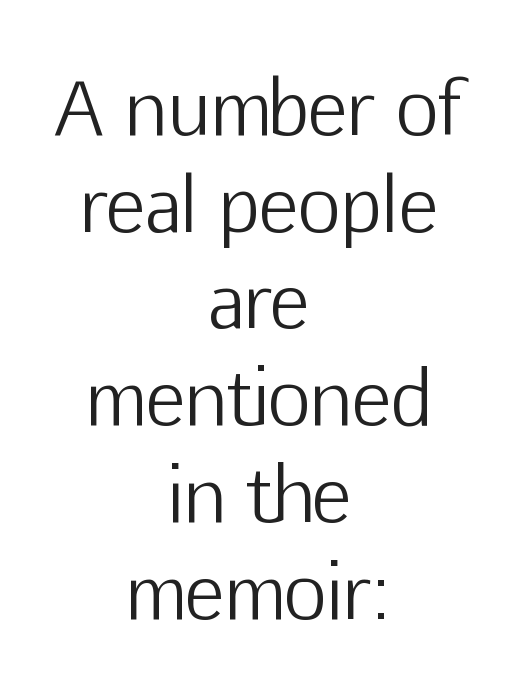
Is this a fixed-width face? No — the glyphs have proportional, varying widths. Italic: no, the glyphs are upright roman. The letters sit at their default tracking, neither squeezed nor spread. Nothing heavy about these letters — not bold at all. Letterform terminals end flat and unadorned throughout the passage. Visually the block forms a symmetrical silhouette, jagged on both flanks.
